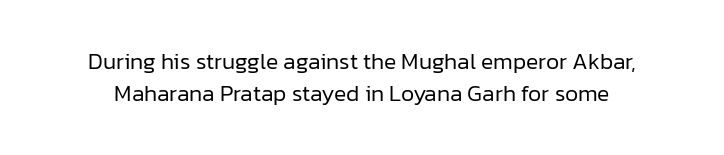
Q: Is the text bold? A: No.
Q: Is the text italic (slanted)? A: No, it is upright.
Q: Is the text underlined? A: No.
Q: Is the spacing between letters normal or unusually wide? A: Normal.
Q: Is the spacing between lines tight, normal or loose? A: Normal.
